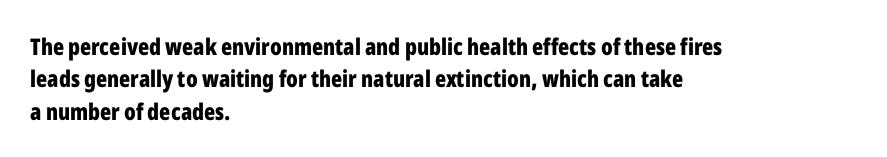
The image shows 23 px bold type, upright; set left-aligned, normal line spacing (1.41x), normal letter spacing, not underlined.
